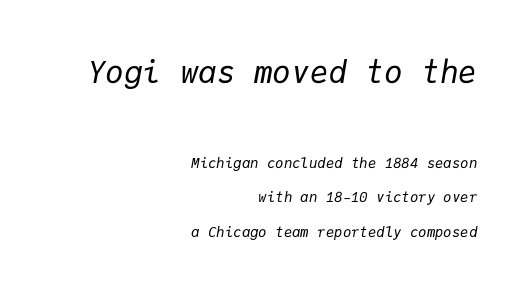
{"italic": "yes", "lean": "right", "slant_degrees": 9, "bold": "no", "weight": "regular", "width": "normal", "stroke_contrast": "low", "x_height": "medium", "monospaced": "yes", "underline": "no", "align": "right", "line_spacing": "loose", "line_spacing_ratio": 2.46, "letter_spacing": "normal", "letter_spacing_em": 0.0, "larger_block": "first", "size_ratio": 2.21, "glyph_px": 31}
